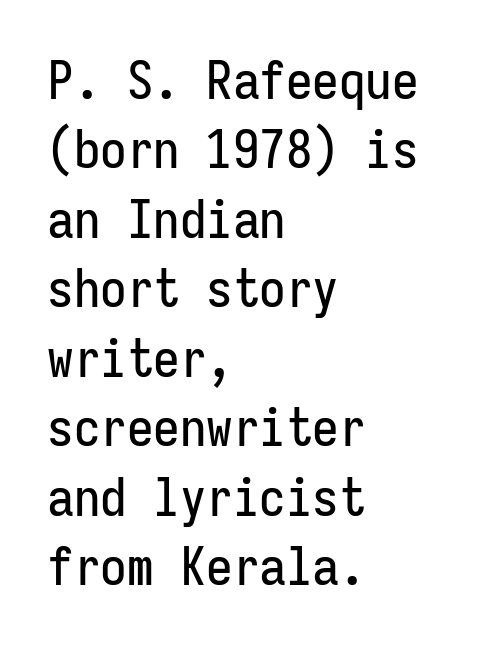
Q: Is the text italic (slanted)? A: No, it is upright.
Q: Is the typeface a serif or a sans-serif typeface? A: Sans-serif.
Q: Is the text underlined? A: No.
Q: How is the paragraph aligned? A: Left-aligned.
Q: Is the spacing between letters normal or unusually wide? A: Normal.
Q: Is the spacing between lines tight, normal or loose? A: Normal.
Q: Width (condensed, normal, or wide)? A: Condensed.
Q: Stroke contrast? A: Low.
Q: x-height? A: Medium.
Q: Monospaced? A: Yes.
